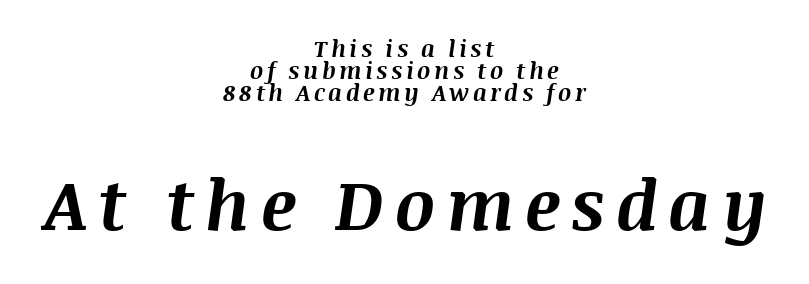
Q: Is the text bold? A: Yes.
Q: Is the text italic (slanted)? A: Yes, it leans right by about 8 degrees.
Q: Is the text underlined? A: No.
Q: How is the paragraph aligned? A: Centered.
Q: Is the spacing between lines tight, normal or loose? A: Tight.
Q: Which block of text is set in a larger size, the first (top) or the second (bottom)? A: The second (bottom) one.
Q: Width (condensed, normal, or wide)? A: Normal.
Q: Stroke contrast? A: Medium.
Q: x-height? A: Large.
Q: Monospaced? A: No.
